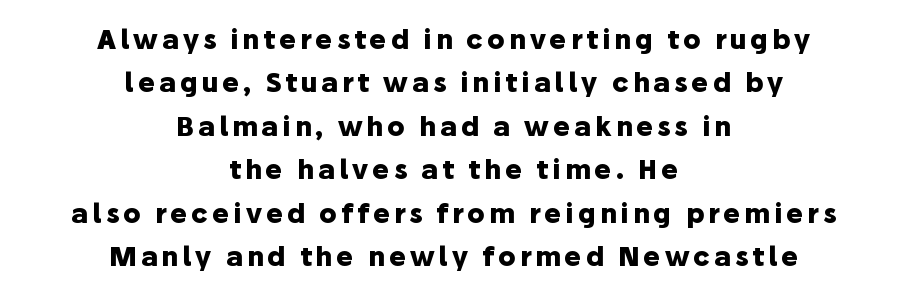
The zone under the glyphs is completely vacant. The letters are bold, with thick, heavy strokes. The paragraph has two soft edges and a firm central axis. Line spacing here is normal.
